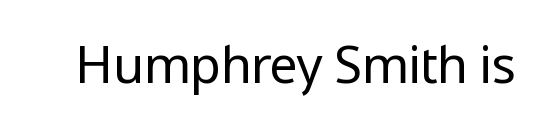
{"serif": "no", "italic": "no", "bold": "no", "weight": "regular", "width": "normal", "stroke_contrast": "low", "x_height": "medium", "monospaced": "no", "underline": "no", "letter_spacing": "normal", "letter_spacing_em": 0.0, "glyph_px": 51}
